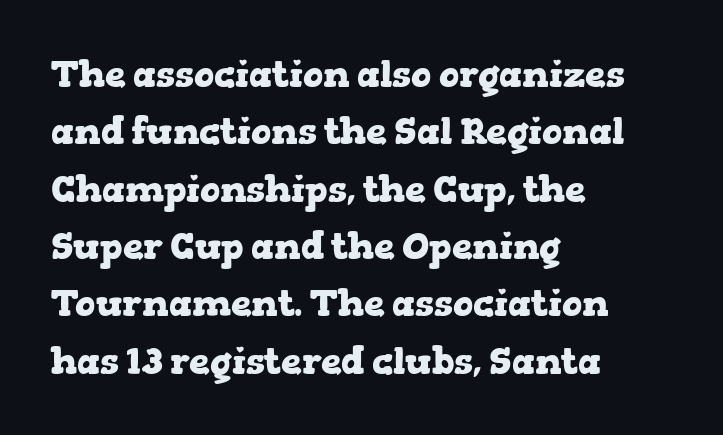
The image shows 37 px heavy, wide serif type, upright; set left-aligned, normal line spacing (1.55x), normal letter spacing, not underlined; low stroke contrast and a medium x-height.
